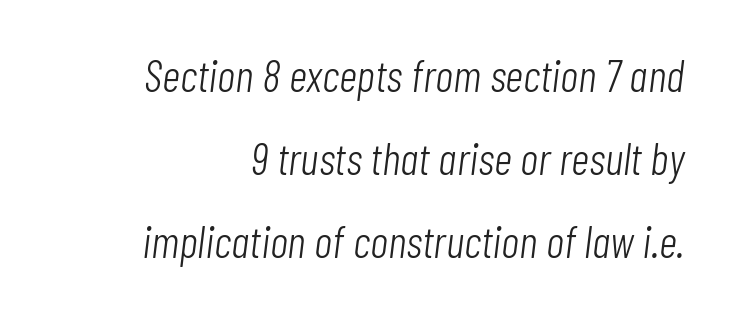
{"italic": "yes", "lean": "right", "slant_degrees": 7, "bold": "no", "weight": "light", "width": "condensed", "stroke_contrast": "low", "x_height": "medium", "monospaced": "no", "underline": "no", "align": "right", "line_spacing_ratio": 1.84, "letter_spacing": "normal", "letter_spacing_em": 0.0, "glyph_px": 45}
